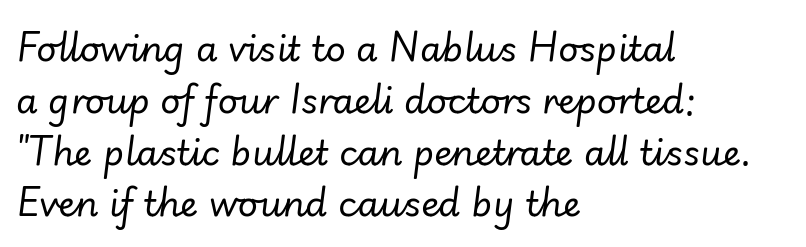
Students, observe: this is what conventionally led text looks like. Each line starts at the same left margin while the right side varies. Each letter keeps its own natural width here, so spacing adapts to shape. There is no visible air inserted between adjacent glyphs.
